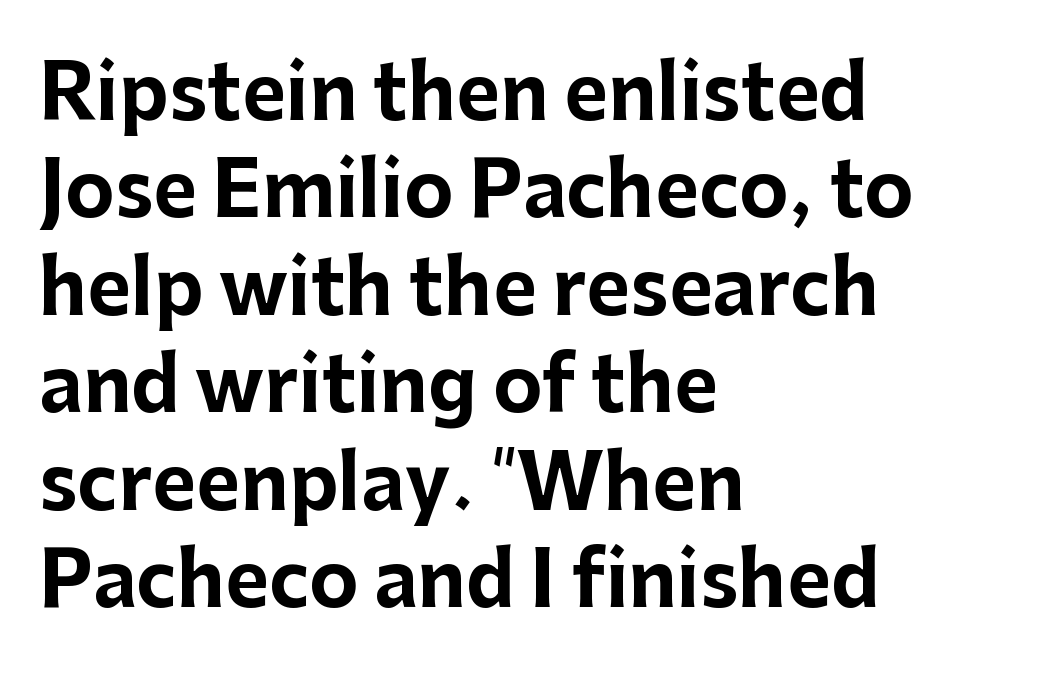
{"serif": "no", "italic": "no", "bold": "yes", "weight": "bold", "width": "normal", "stroke_contrast": "low", "x_height": "medium", "monospaced": "no", "underline": "no", "align": "left", "line_spacing": "normal", "line_spacing_ratio": 1.3, "letter_spacing": "normal", "letter_spacing_em": 0.0, "glyph_px": 75}
